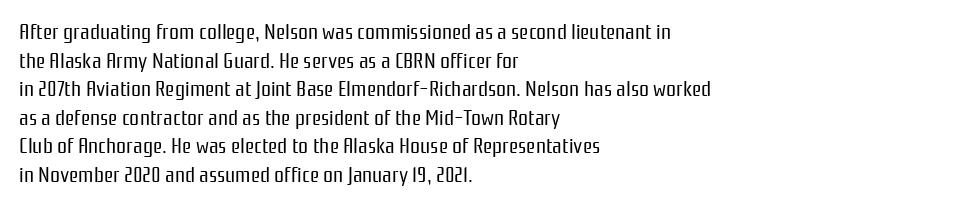
Check the space under the baseline: it is left empty. Characters follow at the spacing the type designer built in. These glyphs show unthickened strokes, regular width or finer. This is the regular roman posture of the typeface. A typesetter would call this leading conventional body-copy spacing. The compositor pushed each line to the left boundary.
